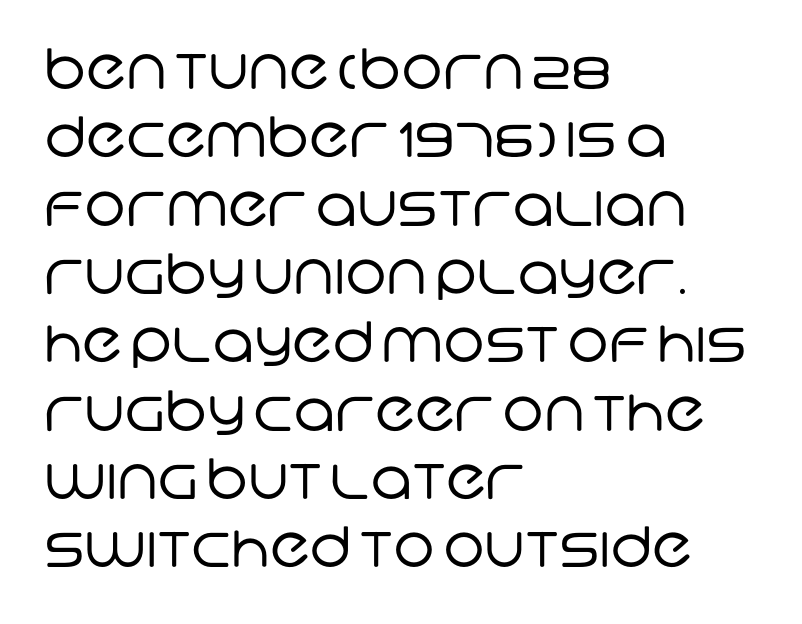
The image shows 56 px regular-weight sans-serif type; set left-aligned, line spacing 1.22x, normal letter spacing, not underlined; low stroke contrast and a large x-height.
